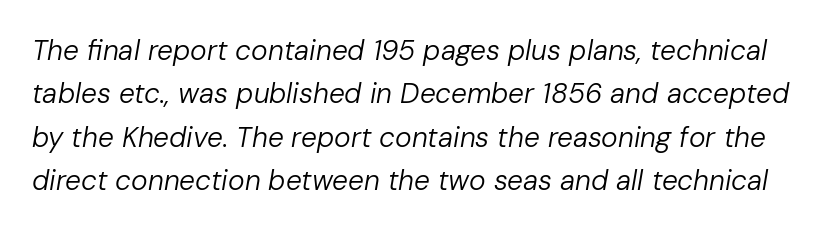
The glyphs look as if they've been sheared to an angle. Think of a printed novel: that variable character pitch is what you see here. Counters stay open thanks to moderate or lighter strokes. The passage shown stacks its lines at a standard gap. The face used here is rendered with its standard letterfit.
